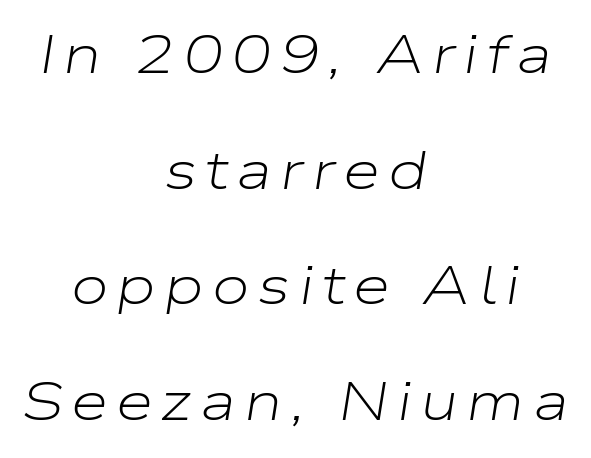
Q: Is the text bold? A: No.
Q: Is the text italic (slanted)? A: Yes, it leans right by about 9 degrees.
Q: Is the text underlined? A: No.
Q: How is the paragraph aligned? A: Centered.
Q: Is the spacing between lines tight, normal or loose? A: Loose.
Q: Width (condensed, normal, or wide)? A: Wide.
Q: Stroke contrast? A: Low.
Q: x-height? A: Medium.
Q: Monospaced? A: No.
